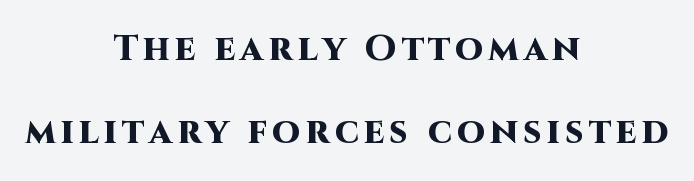
The face used here is proportionally spaced, like ordinary book or web type. Check the space under the baseline: it is left empty. The passage is arranged like a title page — every line centered. I'd describe the lettering as bold — thick and assertive. Italic? Not at all — the glyphs are vertical. The rendering shows plain stroke endings on the letterforms — a sans-serif design.
